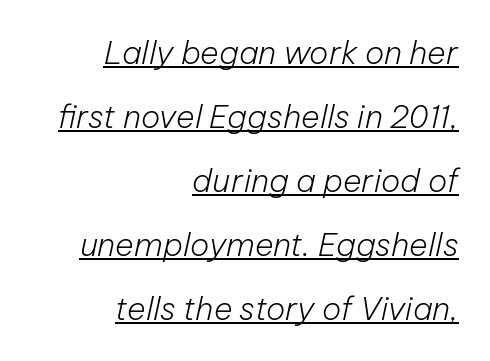
Q: Is the text bold? A: No.
Q: Is the text italic (slanted)? A: Yes, it leans right by about 12 degrees.
Q: Is the text underlined? A: Yes.
Q: How is the paragraph aligned? A: Right-aligned.
Q: Is the spacing between letters normal or unusually wide? A: Normal.
Q: Is the spacing between lines tight, normal or loose? A: Loose.
Q: Width (condensed, normal, or wide)? A: Normal.
Q: Stroke contrast? A: Low.
Q: x-height? A: Medium.
Q: Monospaced? A: No.
